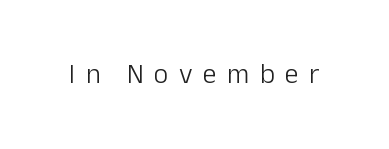
The image shows 28 px light sans-serif type, upright; set unusually wide letter spacing (+0.37 em), not underlined; low stroke contrast and a medium x-height.
